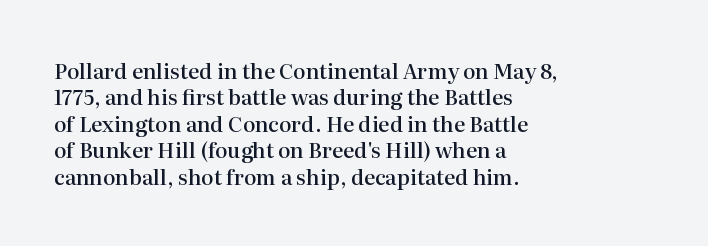
The image shows 21 px text type, upright; set left-aligned, normal line spacing (1.26x), normal letter spacing, not underlined.
